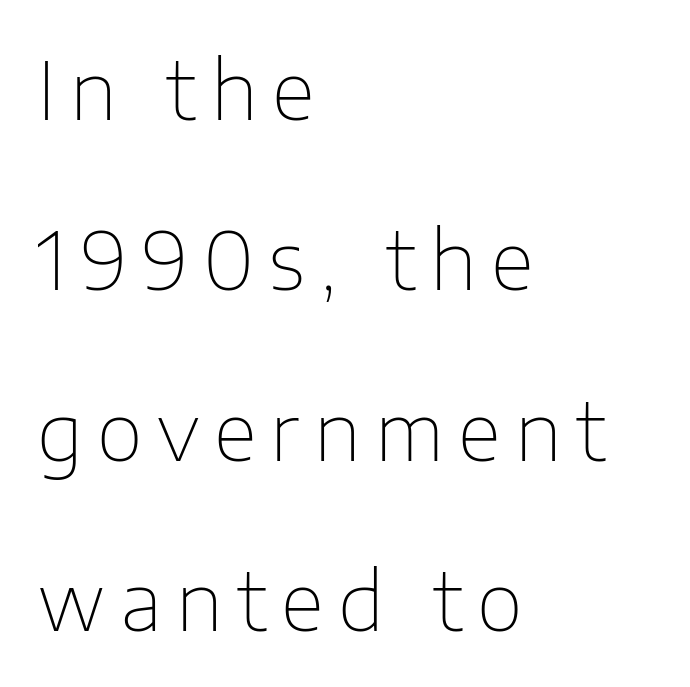
This is roman type, the default non-slanted kind. Line starts are locked; line ends wander. Unbolded letterforms with no extra heft. Is this a fixed-width face? No — the glyphs have proportional, varying widths. Has an underline been added? It has not. This rendering employs a face without finishing strokes, i.e., a sans-serif.
